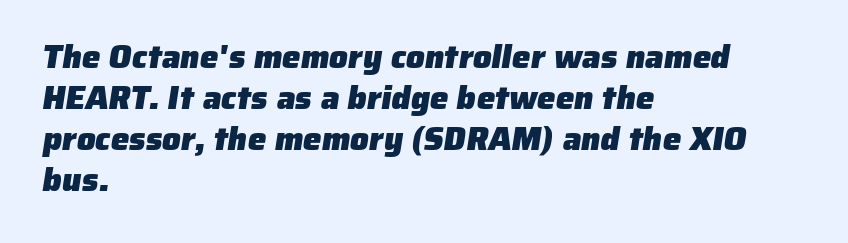
The image shows 33 px heavy sans-serif type; set left-aligned, line spacing 1.24x, normal letter spacing, not underlined; low stroke contrast and a medium x-height.
